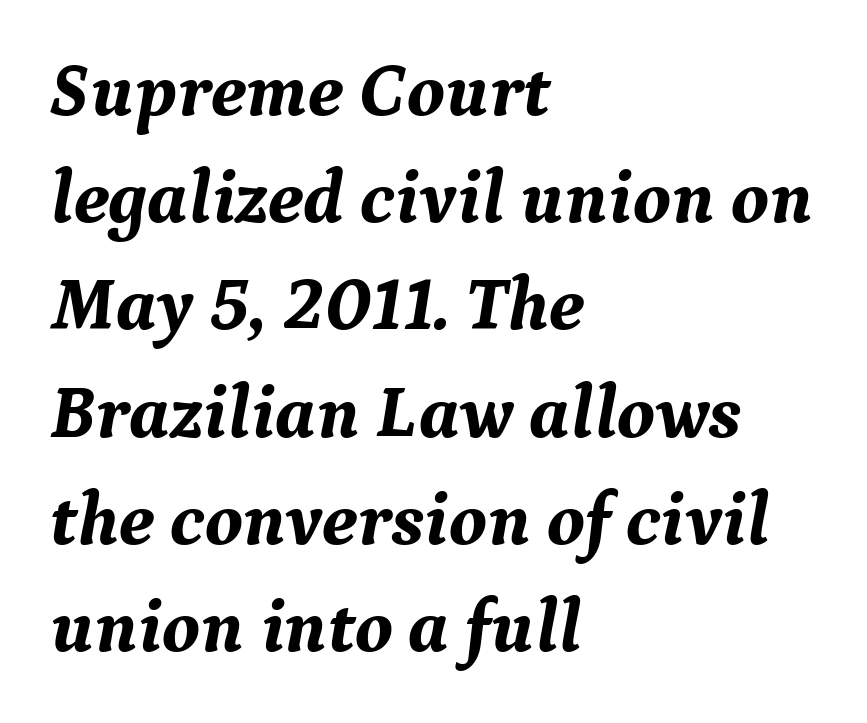
The image shows 75 px bold serif type, italic (leaning right); set left-aligned, normal line spacing (1.43x), normal letter spacing, not underlined; medium stroke contrast and a medium x-height.
